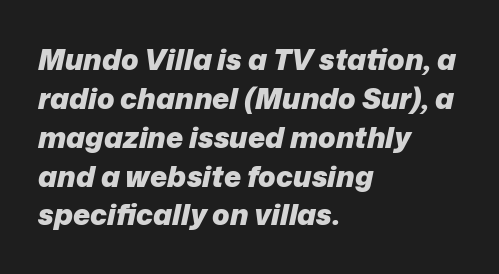
Q: Is the text bold? A: Yes.
Q: Is the text italic (slanted)? A: Yes, it leans right by about 12 degrees.
Q: Is the text underlined? A: No.
Q: How is the paragraph aligned? A: Left-aligned.
Q: Is the spacing between letters normal or unusually wide? A: Normal.
Q: Is the spacing between lines tight, normal or loose? A: Normal.
Q: Width (condensed, normal, or wide)? A: Normal.
Q: Stroke contrast? A: Low.
Q: x-height? A: Medium.
Q: Monospaced? A: No.
